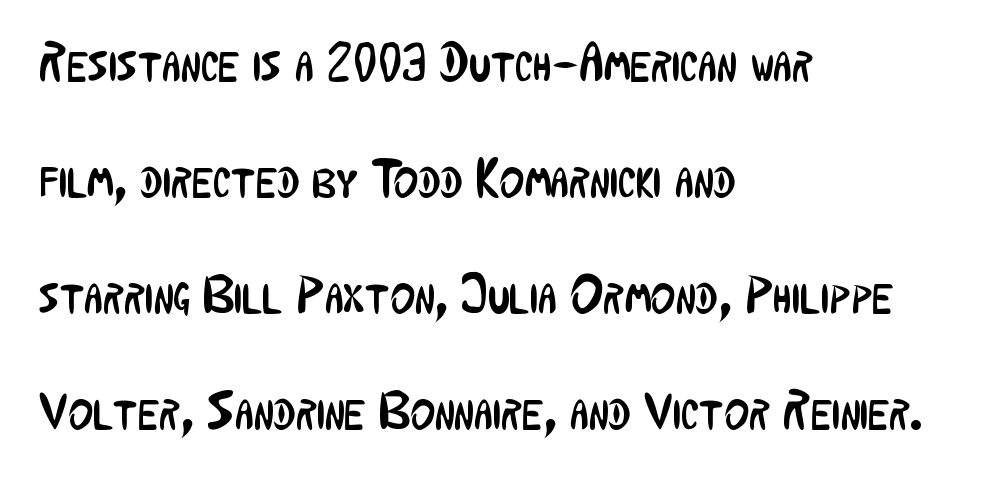
The letterforms sit shoulder to shoulder at normal distance. Whoever set this chose breathing room over compactness in the vertical rhythm. The passage shown is not bold in any degree. Italic? Not at all — the glyphs are vertical. Descenders hang freely into open space. Horizontally, the lines are justified to the leading edge only.
